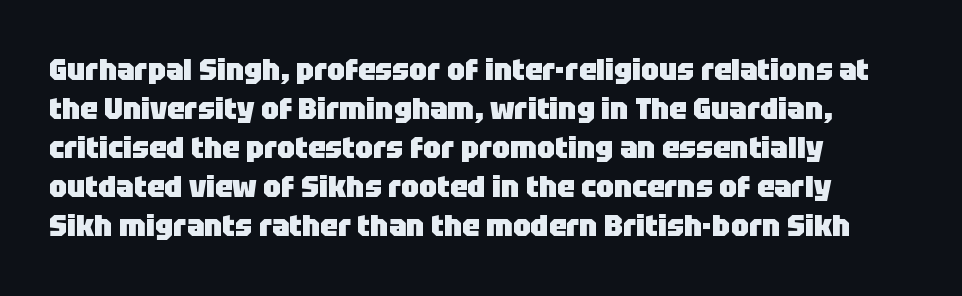
The image shows 31 px heavy sans-serif type, upright; set left-aligned, normal line spacing (1.26x), normal letter spacing, not underlined; low stroke contrast and a large x-height.
